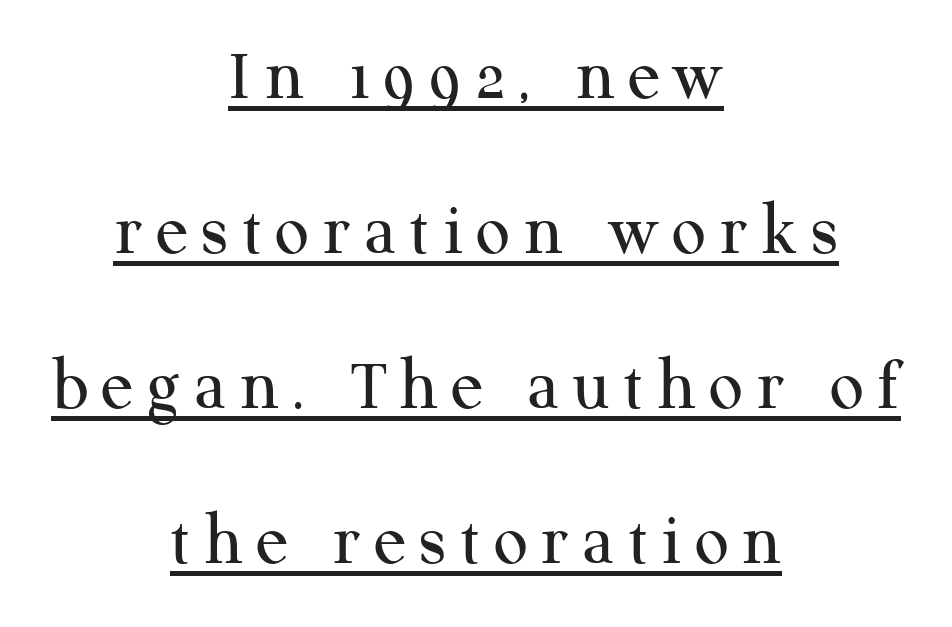
The image shows 76 px regular-weight serif type, upright; set centered, loose line spacing (2.04x), underlined; medium stroke contrast and a medium x-height.
